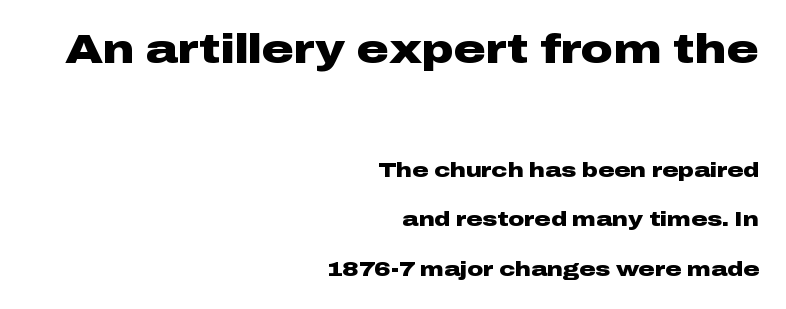
{"serif": "no", "italic": "no", "bold": "yes", "weight": "heavy", "width": "wide", "stroke_contrast": "low", "x_height": "medium", "monospaced": "no", "underline": "no", "align": "right", "line_spacing": "loose", "line_spacing_ratio": 2.49, "letter_spacing": "normal", "letter_spacing_em": 0.0, "larger_block": "first", "size_ratio": 2.0, "glyph_px": 40}
